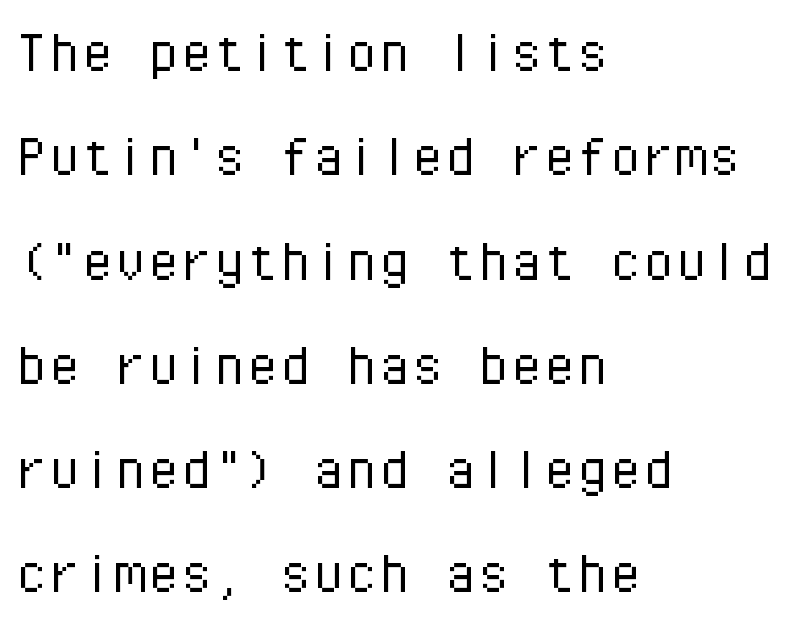
{"serif": "no", "italic": "no", "bold": "no", "weight": "light", "width": "normal", "stroke_contrast": "low", "x_height": "medium", "monospaced": "yes", "underline": "no", "align": "left", "line_spacing": "normal", "line_spacing_ratio": 1.58, "letter_spacing": "normal", "letter_spacing_em": 0.0, "glyph_px": 66}
